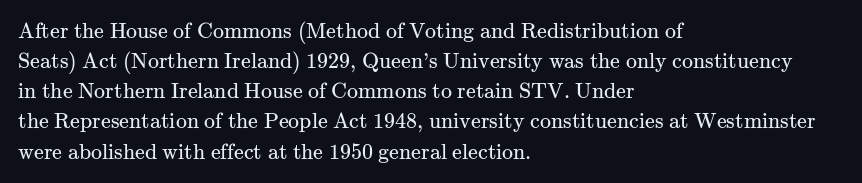
The letterforms sit shoulder to shoulder at normal distance. The space directly below the letters is spotless. Counters stay open thanks to moderate or lighter strokes. The vertical gap from one line to the next is medium. Ascenders rise straight up at ninety degrees. The ragged edge is on the right, which tells us the setting is flush left.
